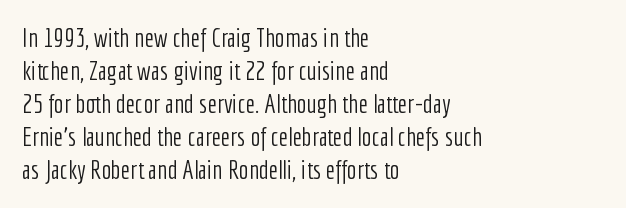
When letters stand straight like this, we call the style roman or upright. These lines sit exactly where default settings would place them. Students, note that the glyphs here touch the page at normal intervals. The passage shown is not bold in any degree. In CSS terms this would be text-align: left. Underlining? Definitely not there.
